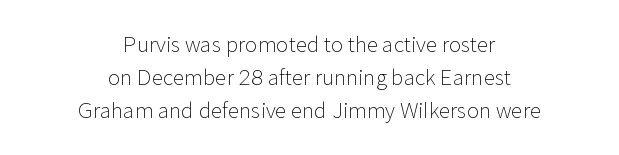
The image shows 21 px text type, upright; set centered, normal line spacing (1.58x), normal letter spacing, not underlined.
